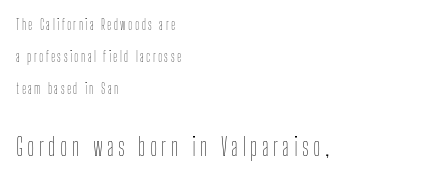
{"italic": "no", "bold": "no", "underline": "no", "align": "left", "line_spacing": "loose", "line_spacing_ratio": 2.27, "larger_block": "second", "size_ratio": 1.79, "glyph_px": 25}
